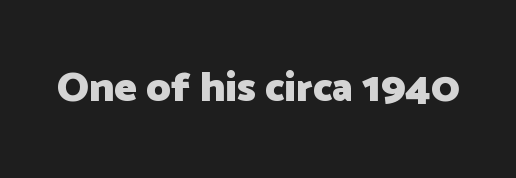
In terms of letterform style, serifs are entirely absent. Is this a fixed-width face? No — the glyphs have proportional, varying widths. Every letter is thick-stroked: bold, no question. The glyphs are unaccompanied by any horizontal stroke below them. The axis of the letterforms is exactly vertical. Students, note that the glyphs here touch the page at normal intervals.
